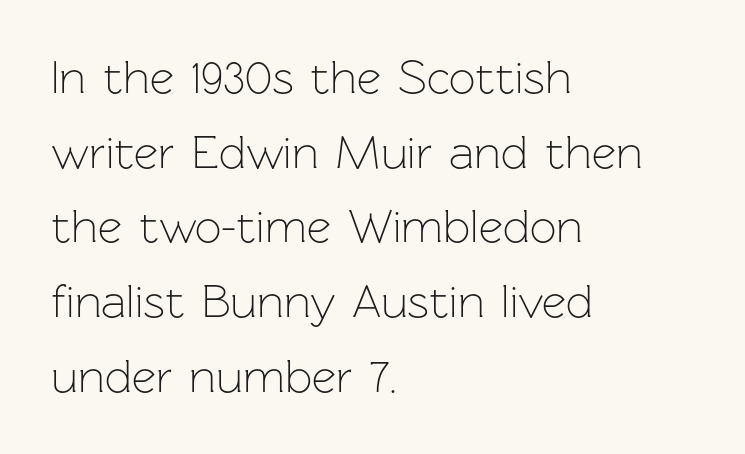
{"serif": "no", "italic": "no", "bold": "no", "weight": "light", "width": "normal", "stroke_contrast": "low", "x_height": "medium", "monospaced": "no", "underline": "no", "align": "left", "line_spacing": "normal", "line_spacing_ratio": 1.59, "letter_spacing": "normal", "letter_spacing_em": 0.0, "glyph_px": 47}
